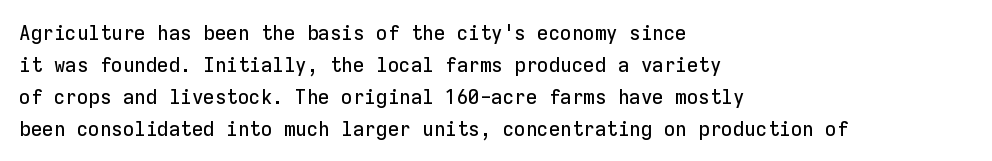
{"italic": "no", "underline": "no", "align": "left", "line_spacing": "normal", "line_spacing_ratio": 1.52, "letter_spacing": "normal", "letter_spacing_em": 0.0, "glyph_px": 21}
